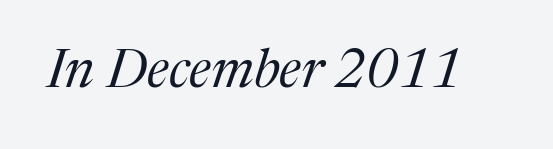
Tall strokes in this sample are angled rather than plumb. Weight: not bold — regular or lighter. This sample uses plain, unmodified letter spacing. The face used here is proportionally spaced, like ordinary book or web type. Are there feet on the stems? There are — it's a serif. A bare baseline throughout the passage.
